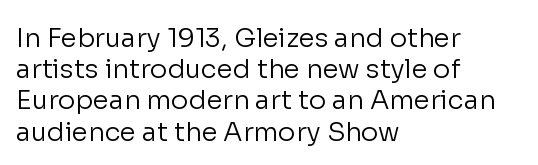
Q: Is the text bold? A: No.
Q: Is the text italic (slanted)? A: No, it is upright.
Q: Is the text underlined? A: No.
Q: How is the paragraph aligned? A: Left-aligned.
Q: Is the spacing between letters normal or unusually wide? A: Normal.
